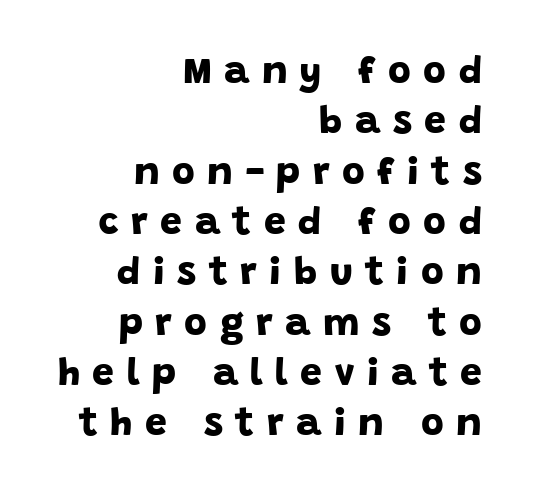
Letter spacing: wide. Students, observe: this is what conventionally led text looks like. Short and long lines alike share a common ending point at right. The gap between lines stays unmarked.
